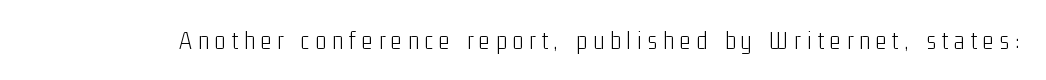
The image shows 25 px text type, upright; set unusually wide letter spacing (+0.25 em), not underlined.
